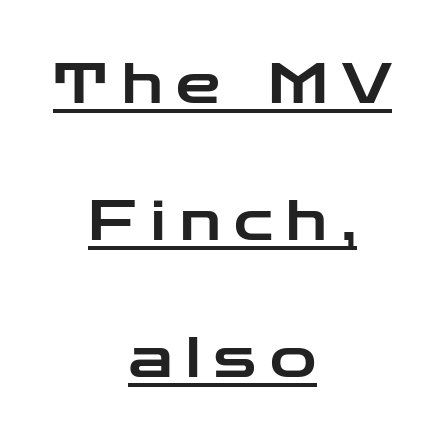
{"serif": "no", "italic": "no", "width": "wide", "stroke_contrast": "low", "x_height": "medium", "monospaced": "no", "underline": "yes", "align": "center", "line_spacing": "loose", "line_spacing_ratio": 2.45, "letter_spacing": "wide", "letter_spacing_em": 0.25, "glyph_px": 56}
